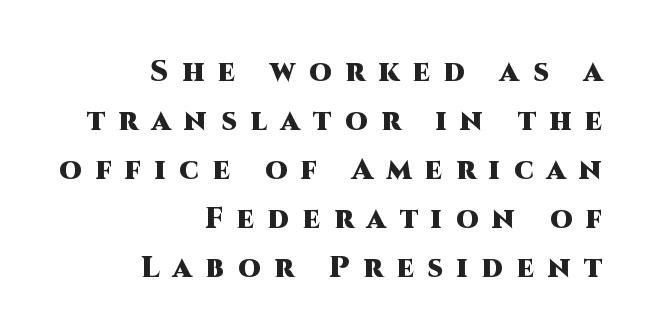
Q: Is the text bold? A: Yes.
Q: Is the text italic (slanted)? A: No, it is upright.
Q: Is the typeface a serif or a sans-serif typeface? A: Sans-serif.
Q: Is the text underlined? A: No.
Q: How is the paragraph aligned? A: Right-aligned.
Q: Is the spacing between letters normal or unusually wide? A: Unusually wide.
Q: Is the spacing between lines tight, normal or loose? A: Normal.
Q: Width (condensed, normal, or wide)? A: Normal.
Q: Stroke contrast? A: High.
Q: x-height? A: Large.
Q: Monospaced? A: No.
